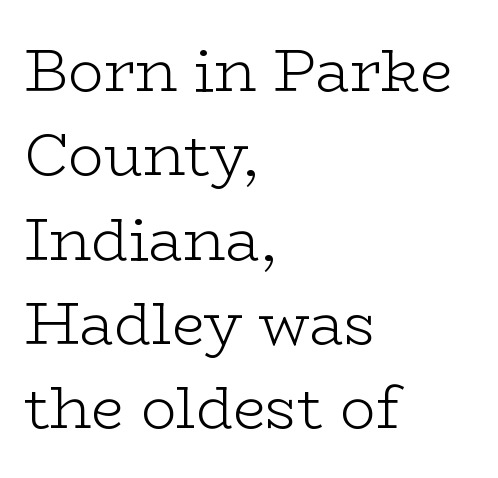
The image shows 59 px light, wide serif type, upright; set left-aligned, normal line spacing (1.43x), normal letter spacing, not underlined; low stroke contrast and a medium x-height.
